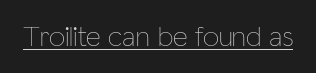
The typesetting does not lean heavy: it is not bold. Looks like regular typesetting: each glyph gets only the width it needs. Somebody hit Ctrl+U on this one — the words are underlined. In terms of posture, this sample is upright.
